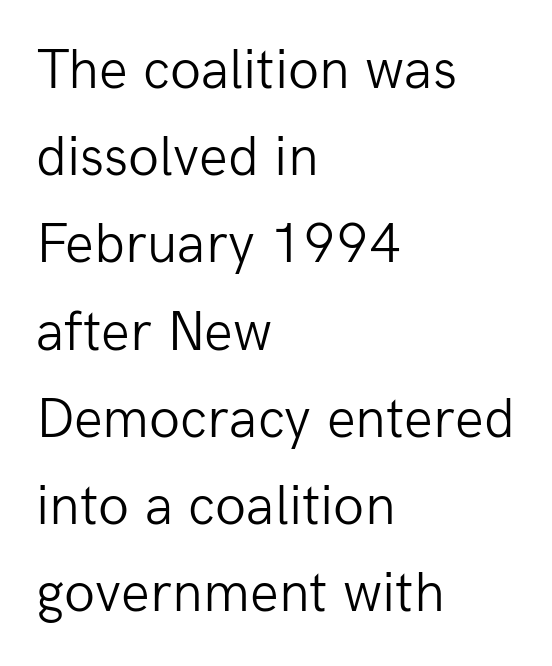
The image shows 57 px light sans-serif type, upright; set left-aligned, normal line spacing (1.53x), normal letter spacing, not underlined; low stroke contrast and a medium x-height.
